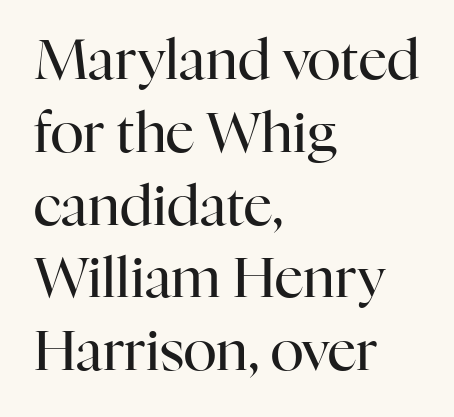
Unbolded letterforms with no extra heft. If you drew a line through each stem, it would be perfectly vertical. Is this a fixed-width face? No — the glyphs have proportional, varying widths. Look at the tracking — it's just the regular setting, nothing added. The font family rendered here belongs to the serif group. Nobody drew a line under any word here.
